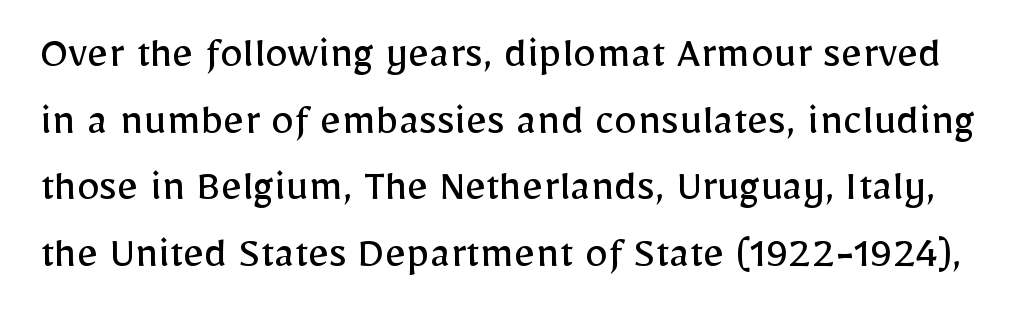
Weight: regular or lighter. Interline gaps are of average width in this sample. Classification — sans serif. Think of a printed novel: that variable character pitch is what you see here. Honestly, the letter spacing is just normal — you wouldn't notice it. Tall strokes in this sample are plumb rather than angled.
